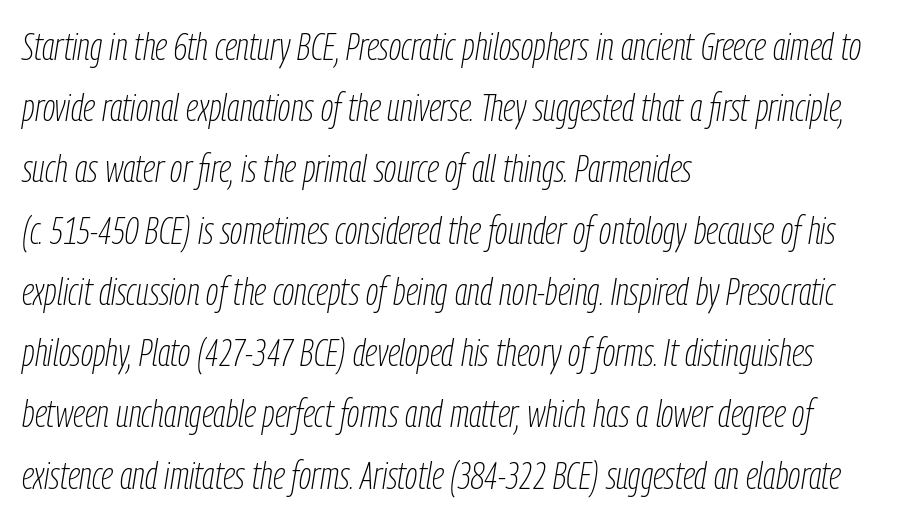
The image shows 39 px thin, condensed type, italic (leaning right); set left-aligned, normal line spacing (1.57x), normal letter spacing, not underlined; low stroke contrast and a medium x-height.
